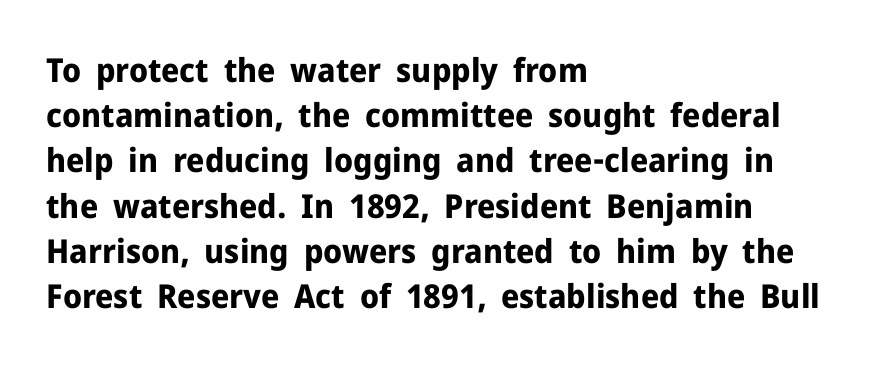
{"serif": "no", "italic": "no", "bold": "yes", "weight": "bold", "width": "normal", "stroke_contrast": "low", "x_height": "medium", "monospaced": "no", "underline": "no", "align": "left", "line_spacing": "normal", "line_spacing_ratio": 1.37, "letter_spacing": "normal", "letter_spacing_em": 0.0, "glyph_px": 33}
